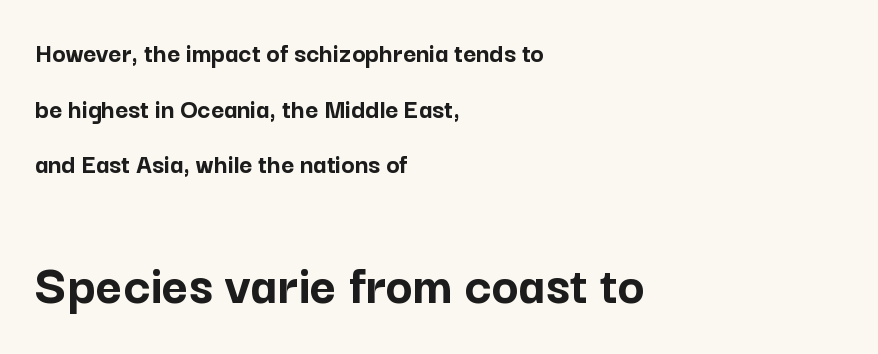
{"serif": "no", "italic": "no", "bold": "yes", "weight": "semibold", "width": "normal", "stroke_contrast": "low", "x_height": "medium", "monospaced": "no", "underline": "no", "align": "left", "line_spacing": "loose", "line_spacing_ratio": 1.99, "letter_spacing": "normal", "letter_spacing_em": 0.0, "larger_block": "second", "size_ratio": 2.04, "glyph_px": 57}
